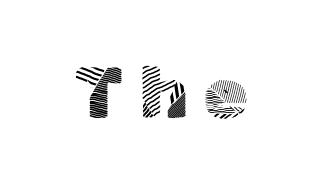
{"serif": "no", "italic": "no", "bold": "no", "weight": "light", "width": "normal", "x_height": "medium", "monospaced": "no", "underline": "no", "letter_spacing": "wide", "letter_spacing_em": 0.21, "glyph_px": 72}
